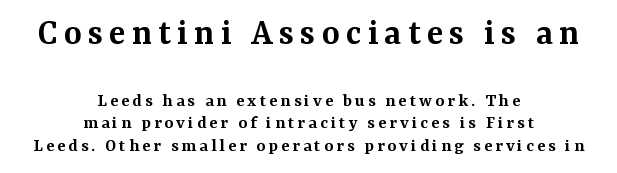
Small tapered or slab feet sit at the stroke ends, so this counts as serif. Larger block? The one above; the one below is distinctly smaller. The space beneath each line is pristine and unruled. This sample uses an upright cut, with every glyph sitting square on the baseline. Stems and bowls a touch heavier than normal — semibold. Do the characters align in a grid? No, the font is proportional.
